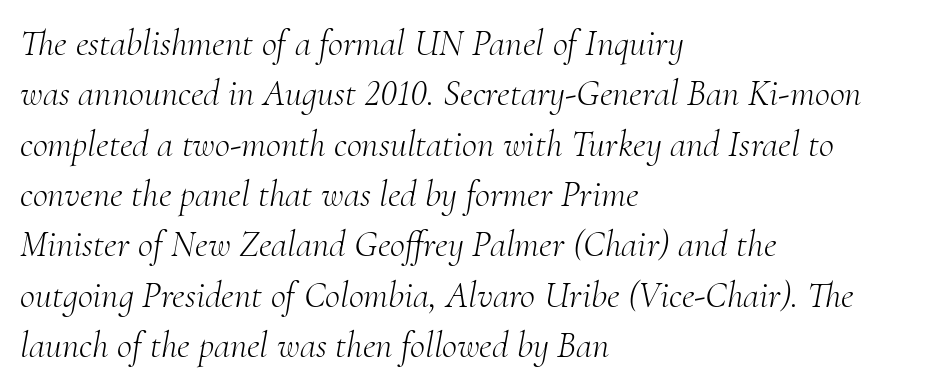
The image shows 37 px light serif type, italic (leaning right); set left-aligned, normal line spacing (1.36x), normal letter spacing, not underlined; medium stroke contrast and a small x-height.
